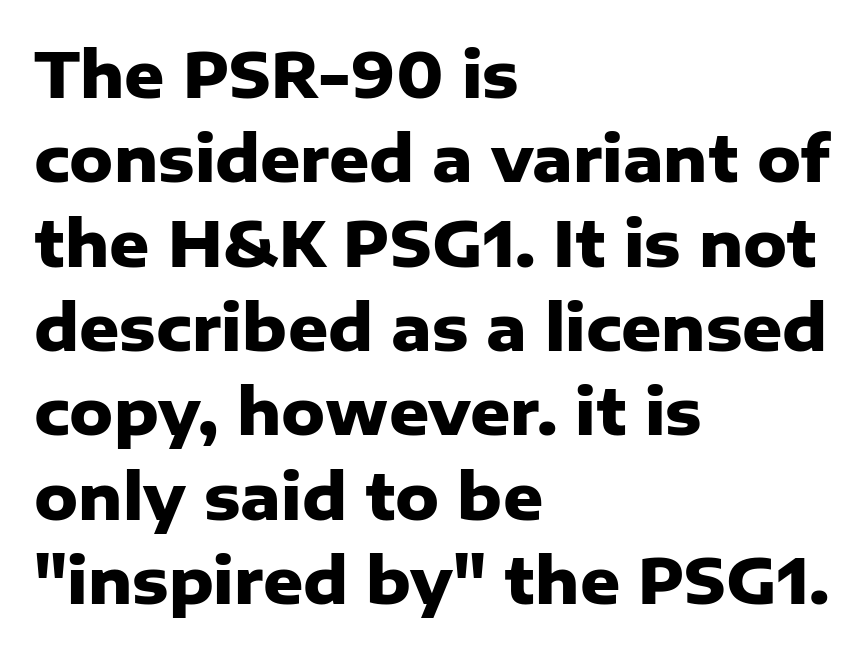
The image shows 62 px heavy sans-serif type, upright; set left-aligned, normal line spacing (1.36x), normal letter spacing, not underlined; low stroke contrast and a medium x-height.
